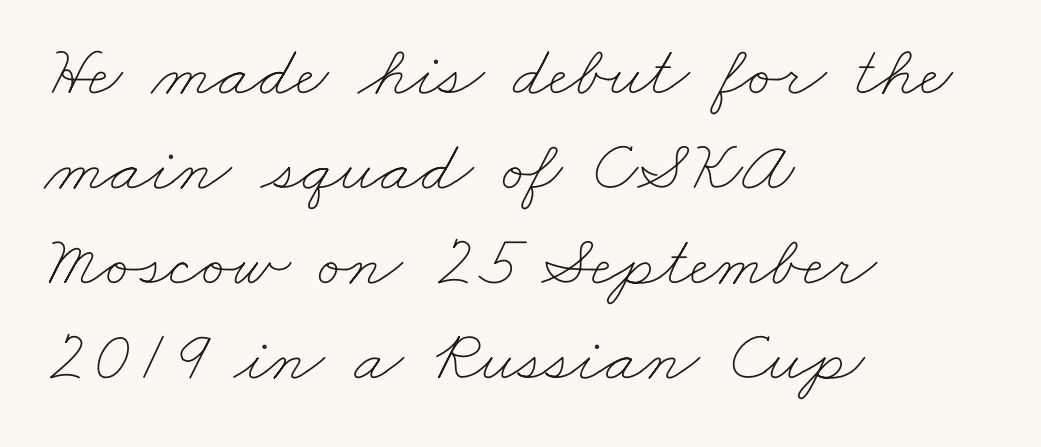
This sample has the flowing, uneven cadence of proportional lettering. The lines in this sample share a left origin and differ only in where they stop. Quick note: underline off. Students, observe: this is what conventionally led text looks like. Observe the ordinary spacing: letters are neighbours, not strangers. Stem width sits at or under what a default text font uses.
